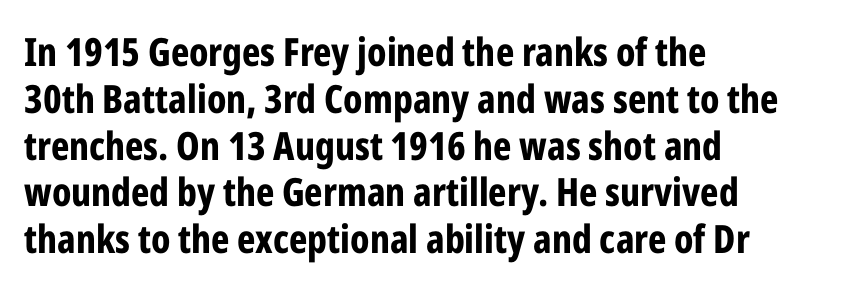
{"serif": "no", "italic": "no", "bold": "yes", "weight": "bold", "width": "condensed", "stroke_contrast": "low", "x_height": "medium", "monospaced": "no", "underline": "no", "align": "left", "line_spacing_ratio": 1.2, "letter_spacing": "normal", "letter_spacing_em": 0.0, "glyph_px": 39}
